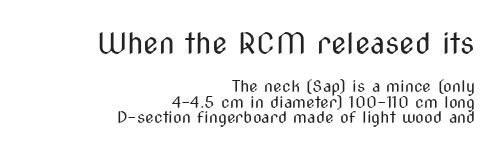
Q: Is the text bold? A: No.
Q: Is the text italic (slanted)? A: No, it is upright.
Q: Is the typeface a serif or a sans-serif typeface? A: Sans-serif.
Q: Is the text underlined? A: No.
Q: How is the paragraph aligned? A: Right-aligned.
Q: Is the spacing between letters normal or unusually wide? A: Normal.
Q: Is the spacing between lines tight, normal or loose? A: Tight.
Q: Which block of text is set in a larger size, the first (top) or the second (bottom)? A: The first (top) one.
Q: Width (condensed, normal, or wide)? A: Condensed.
Q: Stroke contrast? A: Medium.
Q: x-height? A: Medium.
Q: Monospaced? A: No.
